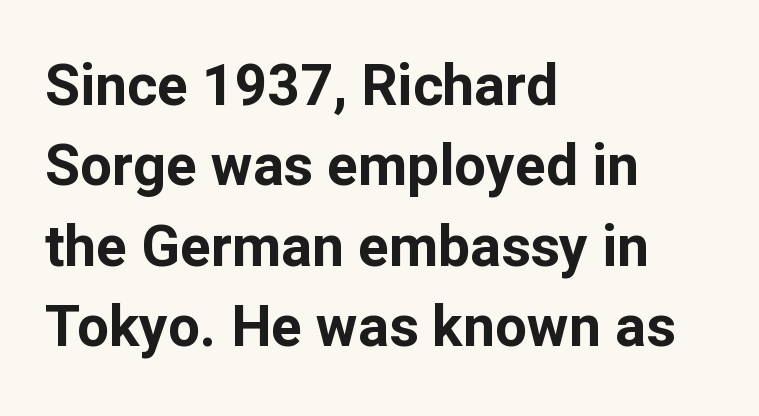
Q: Is the text bold? A: Yes.
Q: Is the text italic (slanted)? A: No, it is upright.
Q: Is the typeface a serif or a sans-serif typeface? A: Sans-serif.
Q: Is the text underlined? A: No.
Q: How is the paragraph aligned? A: Left-aligned.
Q: Is the spacing between letters normal or unusually wide? A: Normal.
Q: Is the spacing between lines tight, normal or loose? A: Normal.
Q: Width (condensed, normal, or wide)? A: Normal.
Q: Stroke contrast? A: Low.
Q: x-height? A: Medium.
Q: Monospaced? A: No.
